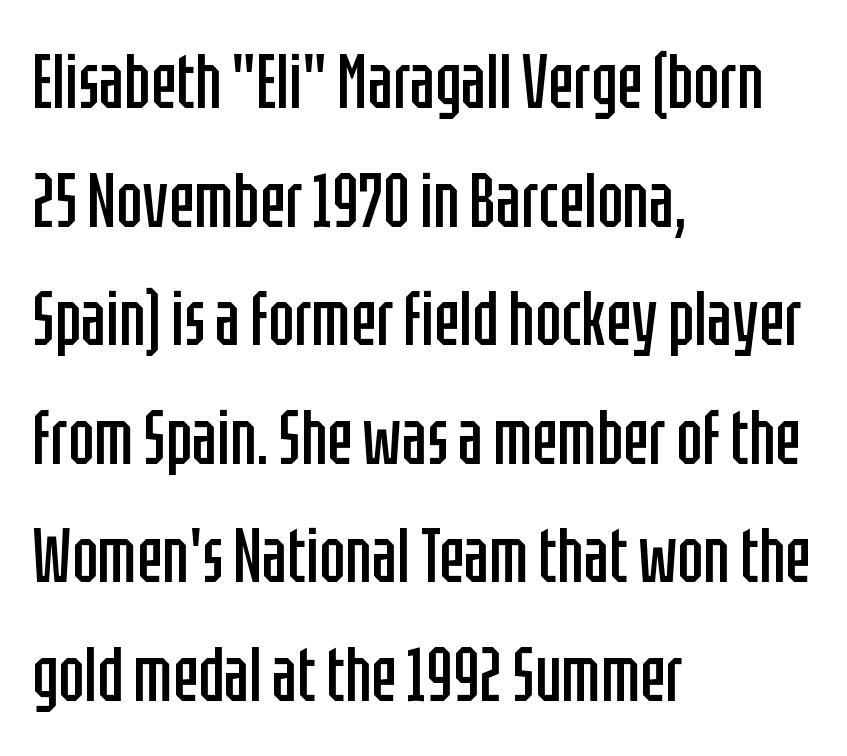
The image shows 76 px regular-weight, condensed sans-serif type, upright; set left-aligned, normal line spacing (1.56x), normal letter spacing, not underlined; low stroke contrast and a large x-height.
